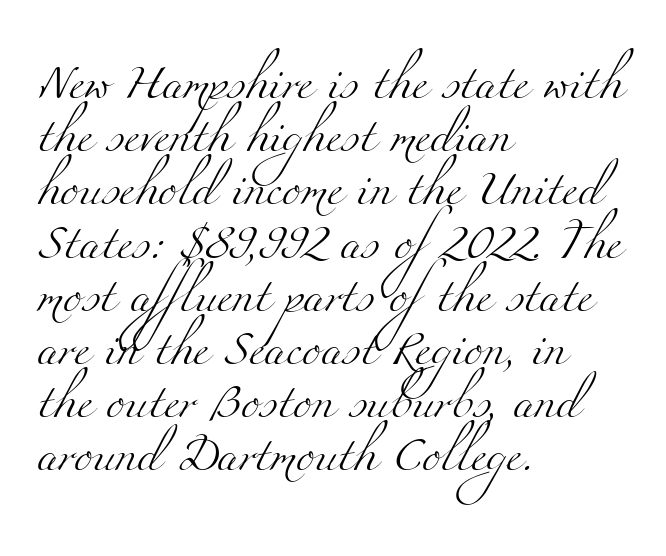
Characters follow at the spacing the type designer built in. The rows are spaced the way most documents space them. This reads as an unemphasized weight, regular at the heaviest. Line starts are locked; line ends wander.
